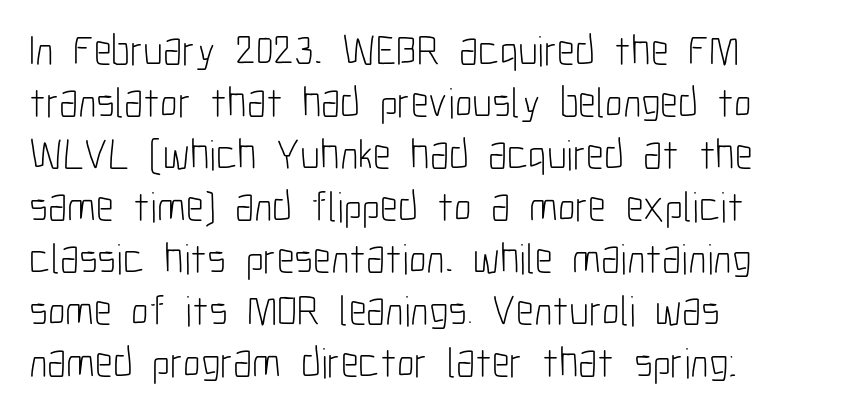
Q: Is the text bold? A: No.
Q: Is the text italic (slanted)? A: No, it is upright.
Q: Is the typeface a serif or a sans-serif typeface? A: Sans-serif.
Q: Is the text underlined? A: No.
Q: How is the paragraph aligned? A: Left-aligned.
Q: Is the spacing between letters normal or unusually wide? A: Normal.
Q: Width (condensed, normal, or wide)? A: Condensed.
Q: Stroke contrast? A: Low.
Q: x-height? A: Medium.
Q: Monospaced? A: No.
